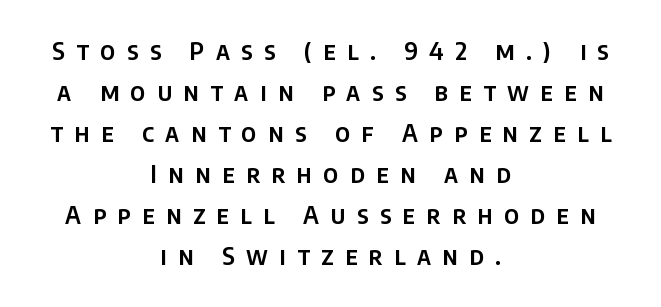
{"italic": "no", "underline": "no", "align": "center", "line_spacing_ratio": 1.71, "letter_spacing": "wide", "letter_spacing_em": 0.48, "glyph_px": 24}
